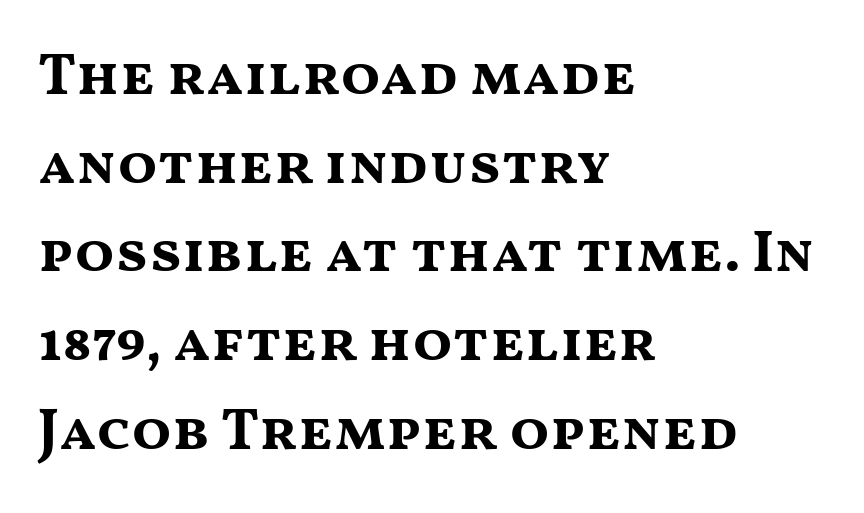
The letters are bold, with thick, heavy strokes. Nothing sits at the stroke ends, so this counts as sans-serif. The letters advance in unequal steps, a hallmark of proportional type. Typeset ragged right — the left edge is the straight one. The type is set solid horizontally, with unmodified tracking.
